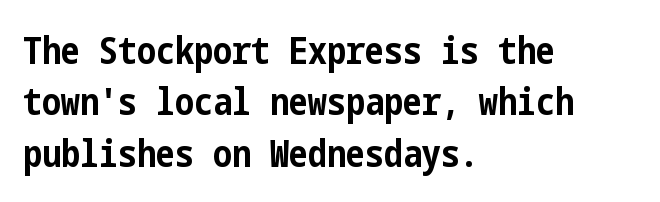
{"serif": "no", "italic": "no", "bold": "yes", "weight": "bold", "width": "condensed", "stroke_contrast": "low", "x_height": "medium", "underline": "no", "align": "left", "line_spacing": "normal", "line_spacing_ratio": 1.35, "letter_spacing": "normal", "letter_spacing_em": 0.0, "glyph_px": 38}
